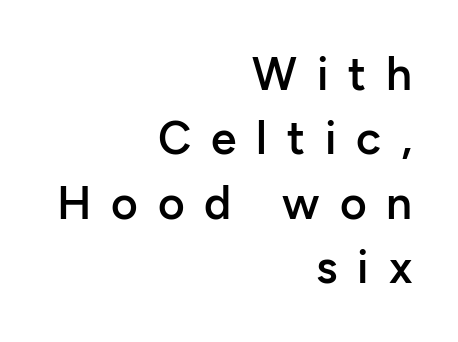
{"serif": "no", "italic": "no", "bold": "semi", "weight": "semibold", "width": "normal", "stroke_contrast": "low", "x_height": "medium", "monospaced": "no", "underline": "no", "align": "right", "line_spacing": "normal", "line_spacing_ratio": 1.4, "letter_spacing": "wide", "letter_spacing_em": 0.43, "glyph_px": 46}
